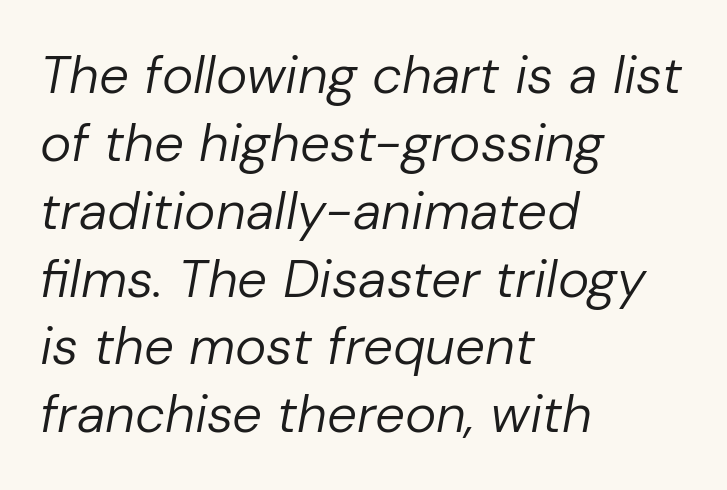
{"italic": "yes", "lean": "right", "slant_degrees": 10, "bold": "no", "weight": "regular", "width": "normal", "stroke_contrast": "low", "x_height": "medium", "monospaced": "no", "underline": "no", "align": "left", "line_spacing": "normal", "line_spacing_ratio": 1.28, "letter_spacing": "normal", "letter_spacing_em": 0.0, "glyph_px": 53}
